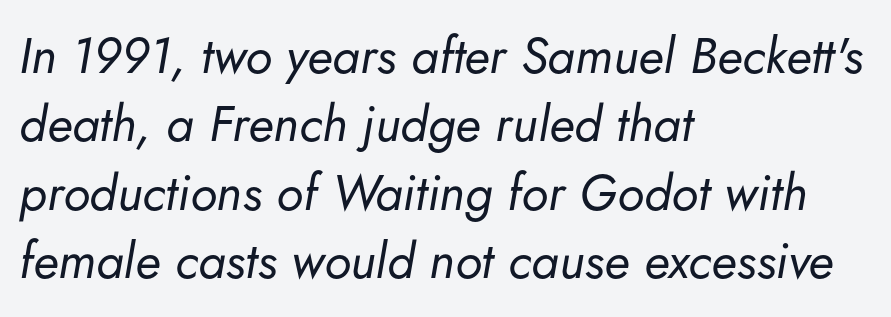
Q: Is the text bold? A: No.
Q: Is the text italic (slanted)? A: Yes, it leans right by about 5 degrees.
Q: Is the text underlined? A: No.
Q: How is the paragraph aligned? A: Left-aligned.
Q: Is the spacing between letters normal or unusually wide? A: Normal.
Q: Is the spacing between lines tight, normal or loose? A: Normal.
Q: Width (condensed, normal, or wide)? A: Normal.
Q: Stroke contrast? A: Low.
Q: x-height? A: Small.
Q: Monospaced? A: No.
